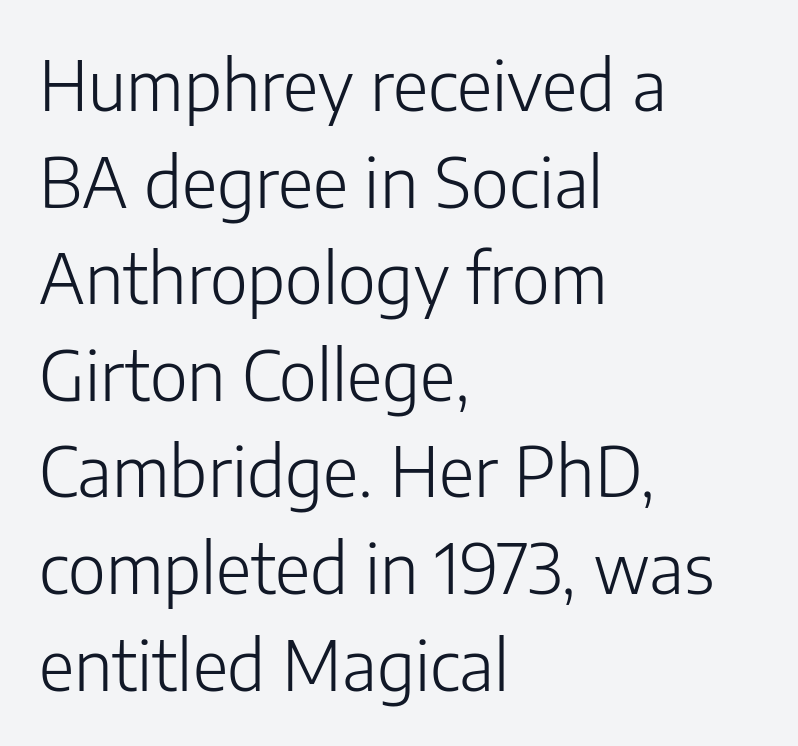
The passage shown is typed in a proportional face where columns would drift. Line spacing here is normal. This rendering uses left alignment, leaving the right contour irregular. Nothing sits at the stroke ends, so this counts as sans-serif.
